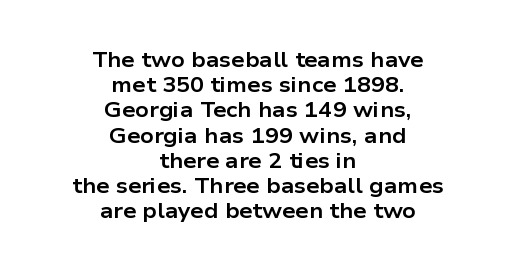
Glance below the letters and you will spot only blank space. This sample is center-justified, so both line endings float freely. The horizontal fit of the characters is conventional and even. Ascenders rise straight up at ninety degrees. Emphasis by weight is at full strength: bold.
